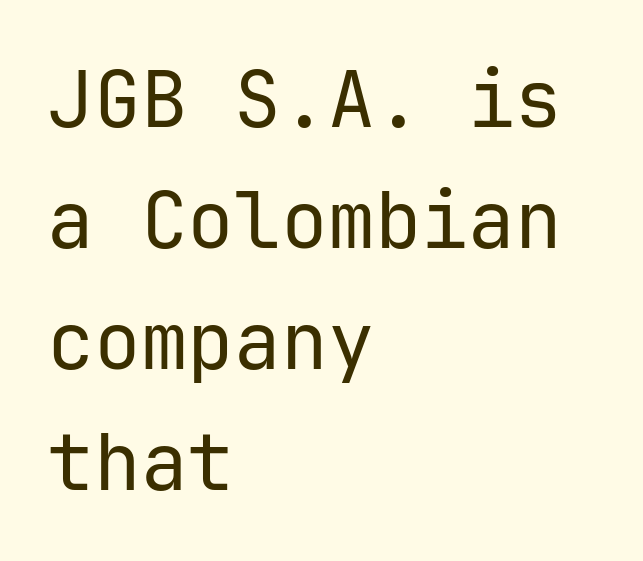
Reading down the block, your eye returns to a fixed left position each line. The line texture is even and compact thanks to regular tracking. This is roman type, the default non-slanted kind. A clean baseline with only descenders dipping below it. The block of text has a typical density, with ordinary space between rows. Observe the absence of serifs on each vertical stroke in this sample.
